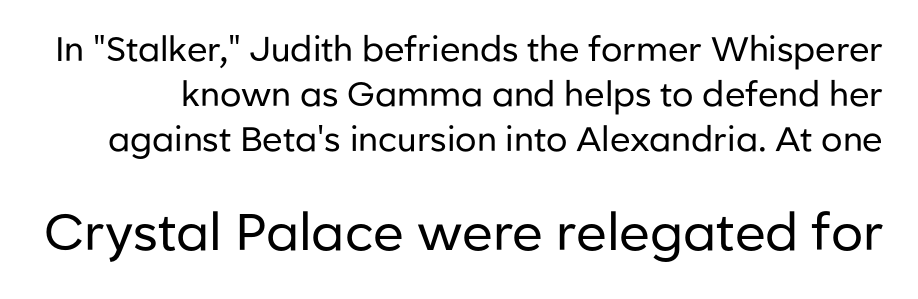
These lines are rendered in a variable-pitch font. The space beneath each line is pristine and unruled. Bigger letters appear in the bottom chunk; the top chunk is reduced. Tracking here is standard; glyphs follow each other at the usual distance. The leading is moderate, giving the passage an even texture.
